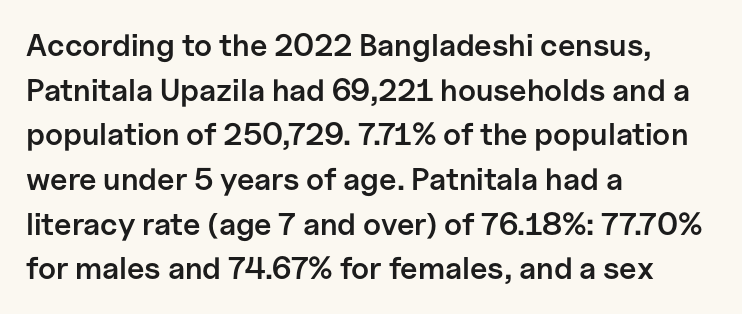
The image shows 31 px semibold sans-serif type, upright; set left-aligned, normal line spacing (1.44x), normal letter spacing, not underlined; low stroke contrast and a medium x-height.
